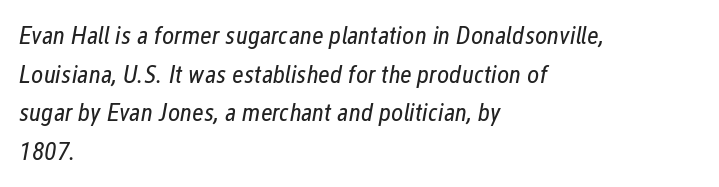
Q: Is the text bold? A: No.
Q: Is the text italic (slanted)? A: Yes, it leans right by about 12 degrees.
Q: Is the text underlined? A: No.
Q: How is the paragraph aligned? A: Left-aligned.
Q: Is the spacing between letters normal or unusually wide? A: Normal.
Q: Is the spacing between lines tight, normal or loose? A: Normal.
